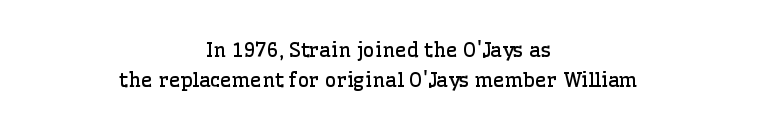
{"italic": "no", "bold": "no", "underline": "no", "align": "center", "line_spacing": "normal", "line_spacing_ratio": 1.51, "letter_spacing": "normal", "letter_spacing_em": 0.0, "glyph_px": 20}
